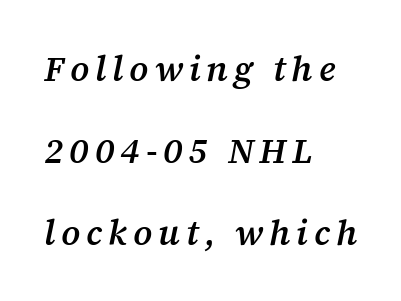
{"serif": "yes", "italic": "yes", "lean": "right", "slant_degrees": 12, "bold": "semi", "weight": "semibold", "width": "normal", "stroke_contrast": "medium", "x_height": "medium", "monospaced": "no", "underline": "no", "align": "left", "line_spacing": "loose", "line_spacing_ratio": 2.34, "glyph_px": 35}
